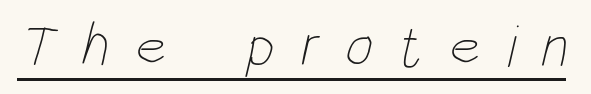
Q: Is the text bold? A: No.
Q: Is the text underlined? A: Yes.
Q: Is the spacing between letters normal or unusually wide? A: Unusually wide.
Q: Width (condensed, normal, or wide)? A: Condensed.
Q: Stroke contrast? A: Low.
Q: x-height? A: Large.
Q: Monospaced? A: No.
